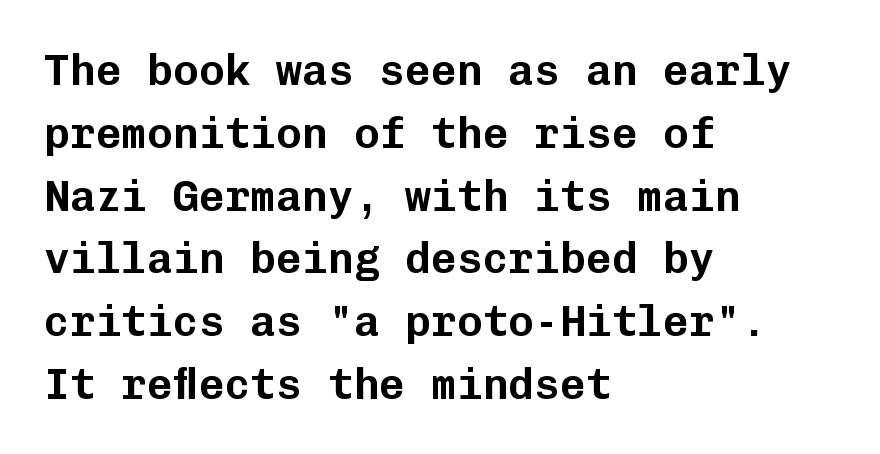
The image shows 43 px sans-serif type, upright, monospaced; set left-aligned, normal line spacing (1.46x), normal letter spacing, not underlined; low stroke contrast and a medium x-height.
